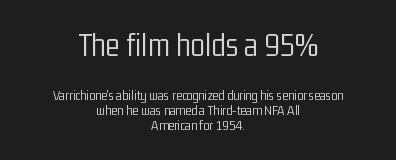
The image shows 33 px light, condensed sans-serif type, upright; set centered, tight line spacing (1.06x), normal letter spacing, not underlined; the first (top) block is 2.36x larger; low stroke contrast and a medium x-height.
